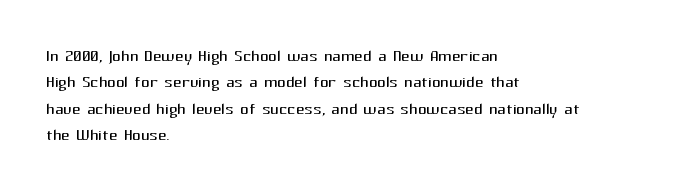
The image shows 21 px text type, upright; set left-aligned, normal line spacing (1.26x), normal letter spacing, not underlined.
